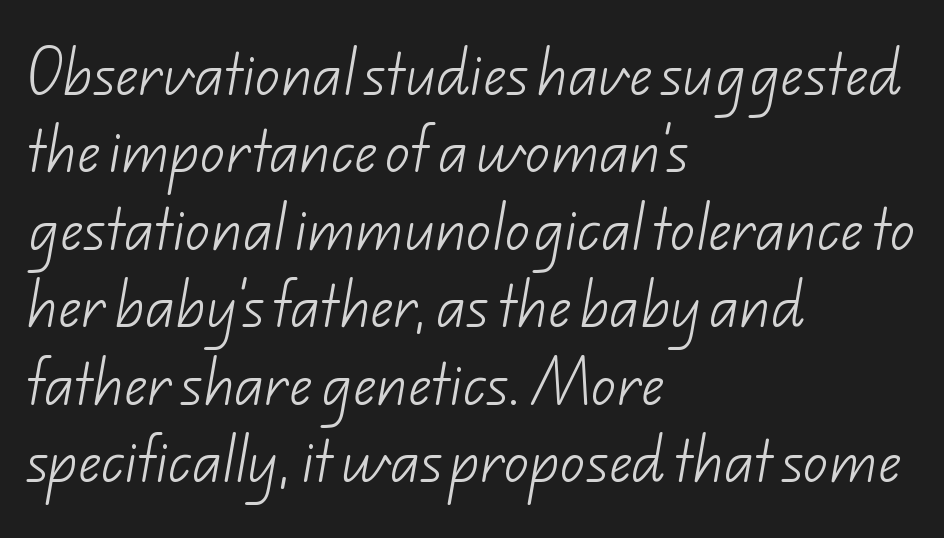
Notice how the passage keeps a crisp vertical edge on the left only. No extra ink here — the face is not bold. This sample has the flowing, uneven cadence of proportional lettering. Line spacing here is normal. Decoration check: the copy has no underline.
